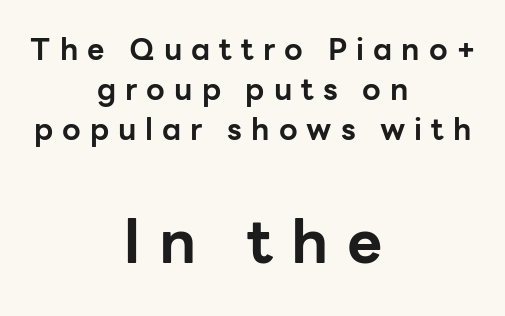
On the weight axis this lands at bold, roughly 700. The zone under the glyphs is completely vacant. Are there feet on the stems? There aren't — it's a sans. You could only call the tracking loose — the letters float apart. The letters stand upright; this is a roman face. The emphasis by scale lands on block number two, below.
